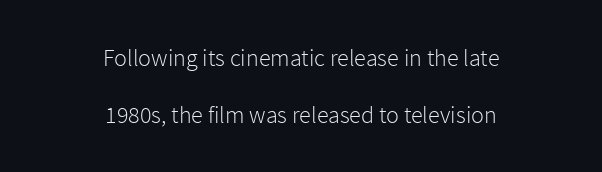
Q: Is the text bold? A: No.
Q: Is the text italic (slanted)? A: No, it is upright.
Q: Is the text underlined? A: No.
Q: How is the paragraph aligned? A: Centered.
Q: Is the spacing between letters normal or unusually wide? A: Normal.
Q: Is the spacing between lines tight, normal or loose? A: Loose.
